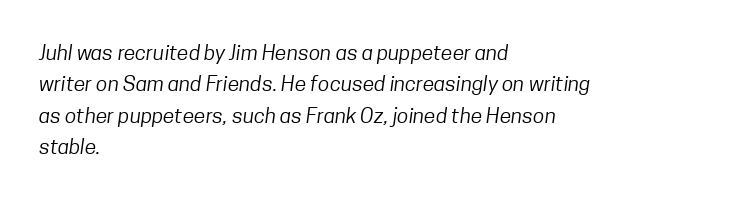
The image shows 21 px text type; set left-aligned, normal line spacing (1.5x), normal letter spacing, not underlined.
